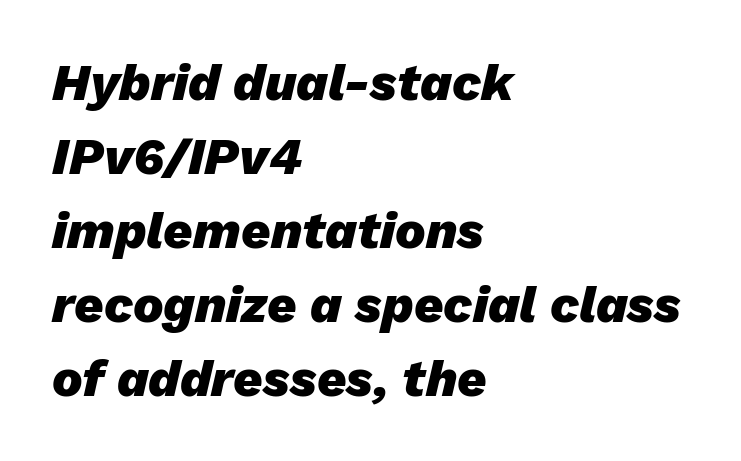
{"italic": "yes", "lean": "right", "slant_degrees": 13, "bold": "yes", "weight": "heavy", "width": "normal", "stroke_contrast": "low", "x_height": "medium", "monospaced": "no", "underline": "no", "align": "left", "line_spacing": "normal", "line_spacing_ratio": 1.45, "letter_spacing": "normal", "letter_spacing_em": 0.0, "glyph_px": 51}
